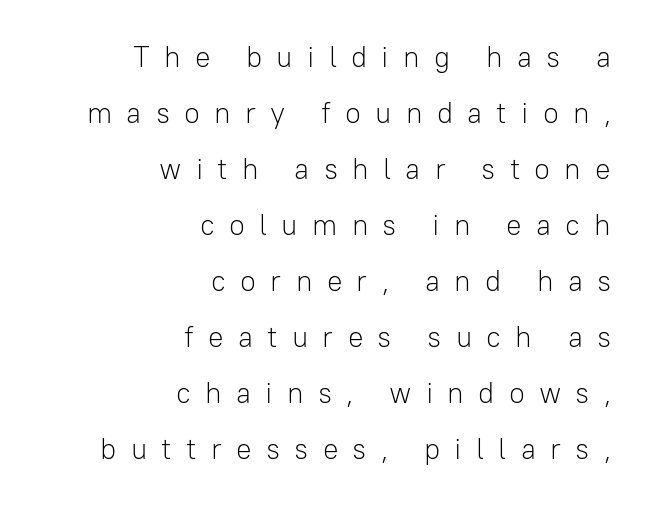
Q: Is the text bold? A: No.
Q: Is the text italic (slanted)? A: No, it is upright.
Q: Is the typeface a serif or a sans-serif typeface? A: Sans-serif.
Q: Is the text underlined? A: No.
Q: How is the paragraph aligned? A: Right-aligned.
Q: Is the spacing between letters normal or unusually wide? A: Unusually wide.
Q: Is the spacing between lines tight, normal or loose? A: Loose.
Q: Width (condensed, normal, or wide)? A: Normal.
Q: Stroke contrast? A: Low.
Q: x-height? A: Medium.
Q: Monospaced? A: No.
